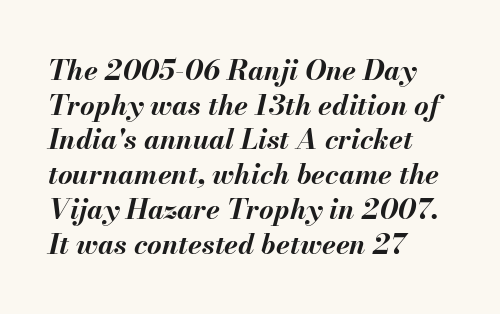
{"italic": "yes", "lean": "right", "slant_degrees": 13, "bold": "yes", "weight": "bold", "width": "normal", "stroke_contrast": "medium", "x_height": "small", "monospaced": "no", "underline": "no", "align": "left", "line_spacing_ratio": 1.24, "letter_spacing": "normal", "letter_spacing_em": 0.0, "glyph_px": 28}
